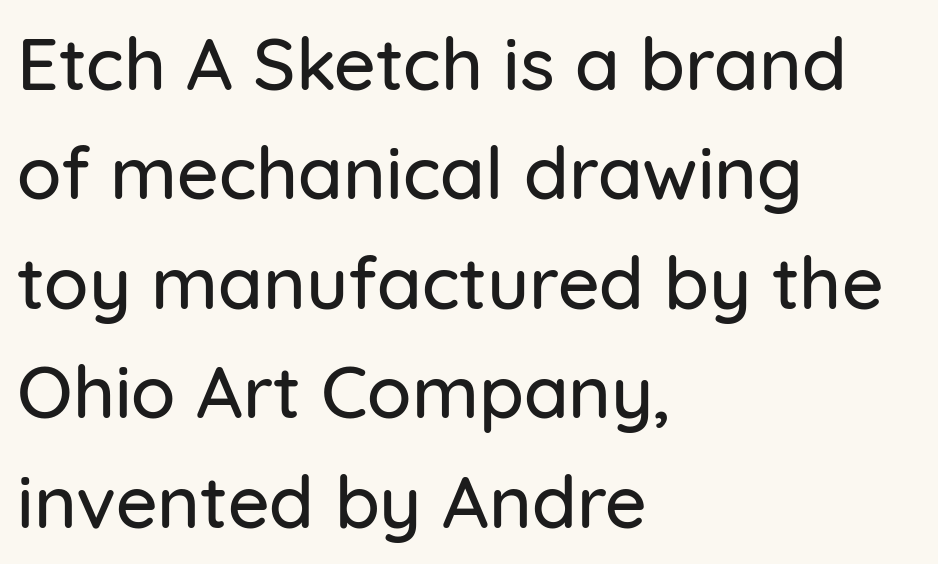
{"serif": "no", "italic": "no", "width": "normal", "stroke_contrast": "low", "x_height": "medium", "monospaced": "no", "underline": "no", "align": "left", "line_spacing": "normal", "line_spacing_ratio": 1.5, "letter_spacing": "normal", "letter_spacing_em": 0.0, "glyph_px": 73}
